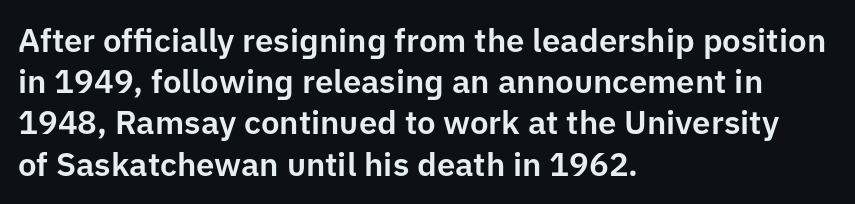
{"serif": "no", "italic": "no", "width": "normal", "stroke_contrast": "low", "x_height": "medium", "monospaced": "no", "underline": "no", "align": "left", "line_spacing": "normal", "line_spacing_ratio": 1.25, "letter_spacing": "normal", "letter_spacing_em": 0.0, "glyph_px": 33}
